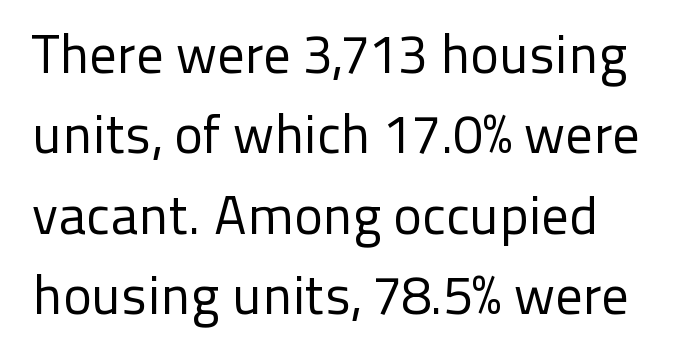
{"serif": "no", "italic": "no", "bold": "no", "weight": "regular", "width": "normal", "stroke_contrast": "low", "x_height": "medium", "monospaced": "no", "underline": "no", "line_spacing": "normal", "line_spacing_ratio": 1.49, "letter_spacing": "normal", "letter_spacing_em": 0.0, "glyph_px": 54}
